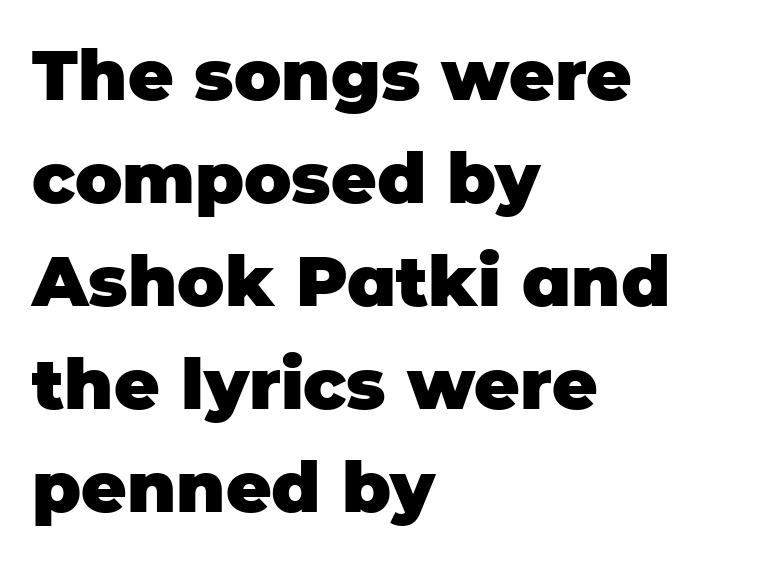
Q: Is the text bold? A: Yes.
Q: Is the text italic (slanted)? A: No, it is upright.
Q: Is the typeface a serif or a sans-serif typeface? A: Sans-serif.
Q: Is the text underlined? A: No.
Q: How is the paragraph aligned? A: Left-aligned.
Q: Is the spacing between letters normal or unusually wide? A: Normal.
Q: Is the spacing between lines tight, normal or loose? A: Normal.
Q: Width (condensed, normal, or wide)? A: Normal.
Q: Stroke contrast? A: Low.
Q: x-height? A: Large.
Q: Monospaced? A: No.
